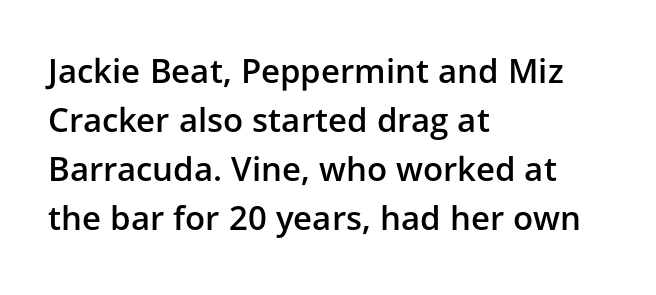
Q: Is the text bold? A: Semi-bold.
Q: Is the text italic (slanted)? A: No, it is upright.
Q: Is the typeface a serif or a sans-serif typeface? A: Sans-serif.
Q: Is the text underlined? A: No.
Q: How is the paragraph aligned? A: Left-aligned.
Q: Is the spacing between letters normal or unusually wide? A: Normal.
Q: Is the spacing between lines tight, normal or loose? A: Normal.
Q: Width (condensed, normal, or wide)? A: Normal.
Q: Stroke contrast? A: Low.
Q: x-height? A: Medium.
Q: Monospaced? A: No.
